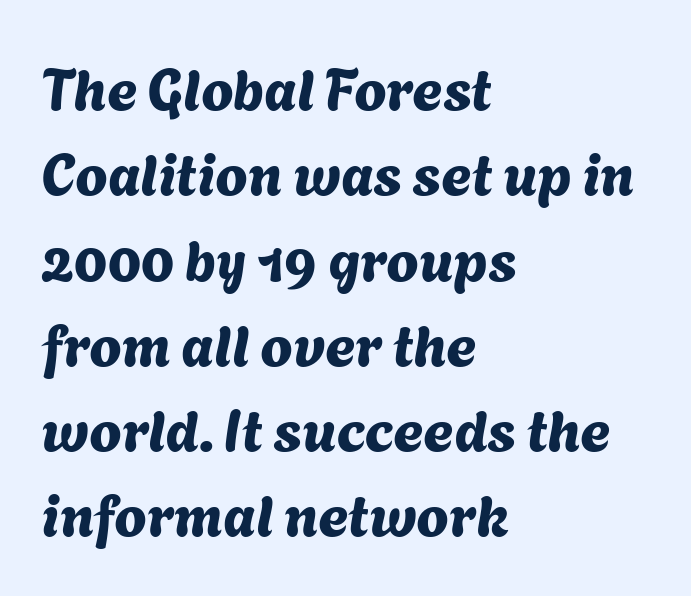
{"serif": "no", "width": "normal", "stroke_contrast": "medium", "x_height": "medium", "monospaced": "no", "underline": "no", "align": "left", "line_spacing": "normal", "line_spacing_ratio": 1.47, "letter_spacing": "normal", "letter_spacing_em": 0.0, "glyph_px": 58}
